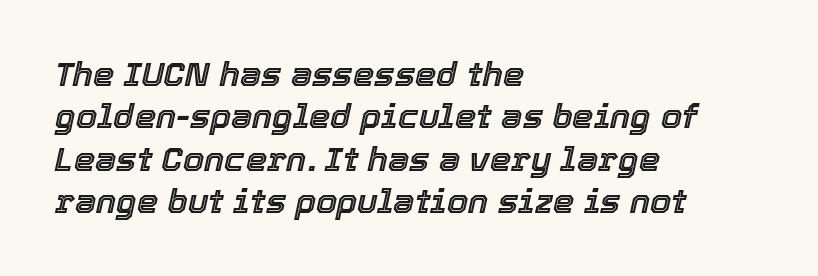
This sample uses plain, unmodified letter spacing. The area under the type is left untouched. Emphasis-style slanted type is in use. Looks like regular typesetting: each glyph gets only the width it needs. A normal amount of white space separates one row of letters from the next. Each line starts at the same left margin while the right side varies.
